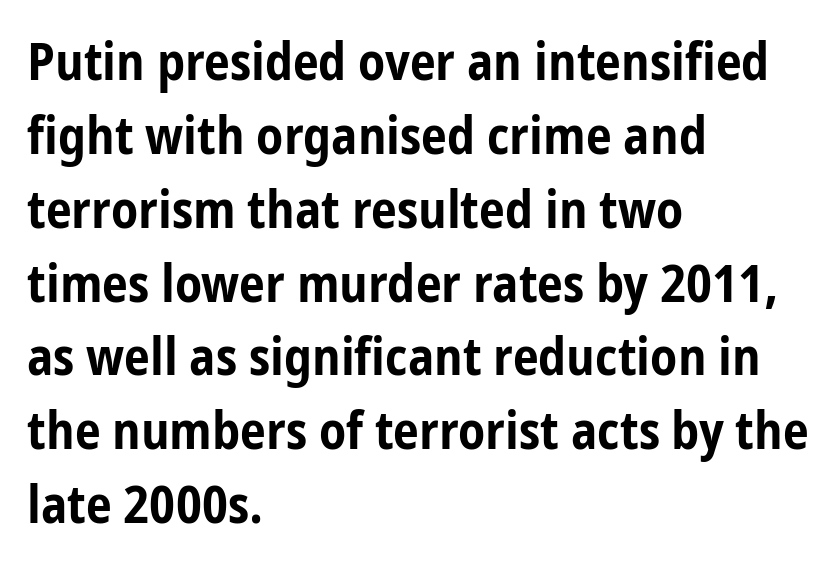
The image shows 52 px bold, condensed sans-serif type, upright; set left-aligned, normal line spacing (1.42x), normal letter spacing, not underlined; low stroke contrast and a medium x-height.
